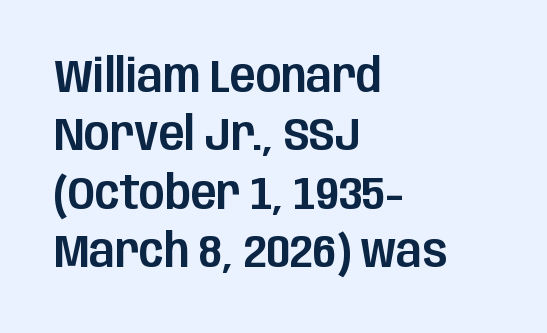
Q: Is the text italic (slanted)? A: No, it is upright.
Q: Is the typeface a serif or a sans-serif typeface? A: Sans-serif.
Q: Is the text underlined? A: No.
Q: How is the paragraph aligned? A: Left-aligned.
Q: Is the spacing between letters normal or unusually wide? A: Normal.
Q: Width (condensed, normal, or wide)? A: Condensed.
Q: Stroke contrast? A: Low.
Q: x-height? A: Large.
Q: Monospaced? A: No.
